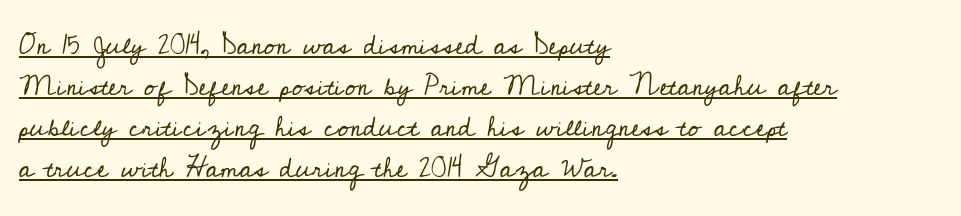
Q: Is the text bold? A: No.
Q: Is the text italic (slanted)? A: Yes.
Q: Is the typeface a serif or a sans-serif typeface? A: Serif.
Q: Is the text underlined? A: Yes.
Q: How is the paragraph aligned? A: Left-aligned.
Q: Is the spacing between letters normal or unusually wide? A: Normal.
Q: Is the spacing between lines tight, normal or loose? A: Normal.
Q: Width (condensed, normal, or wide)? A: Normal.
Q: Stroke contrast? A: Low.
Q: x-height? A: Small.
Q: Monospaced? A: No.
